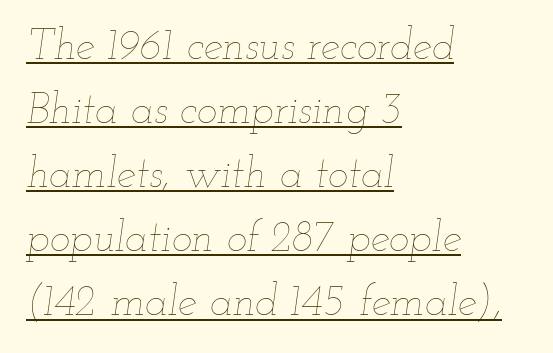
The image shows 43 px thin, wide type, italic (leaning right); set left-aligned, normal line spacing (1.49x), normal letter spacing, underlined; low stroke contrast and a small x-height.
